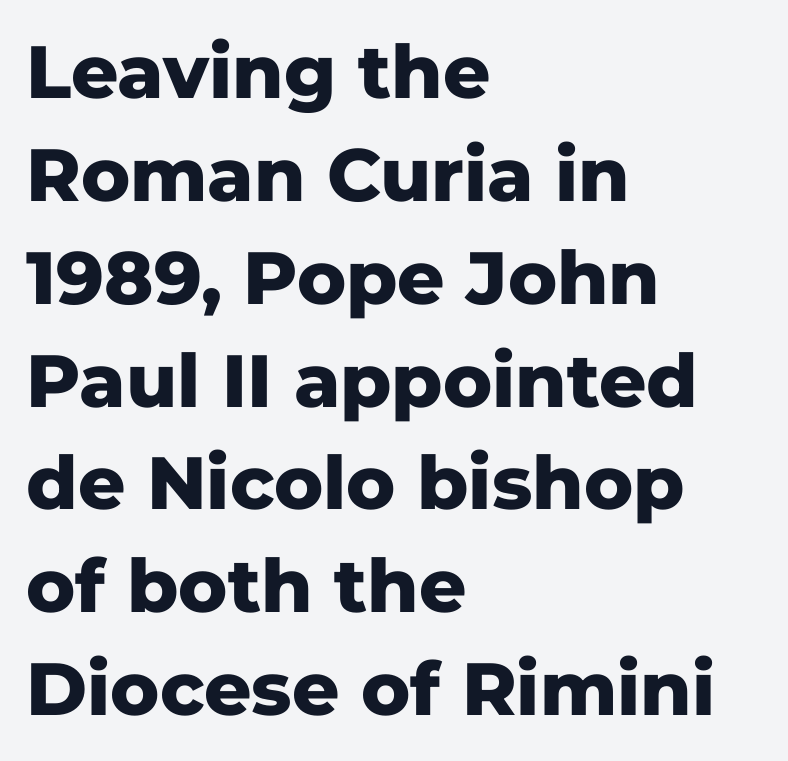
Q: Is the text bold? A: Yes.
Q: Is the text italic (slanted)? A: No, it is upright.
Q: Is the typeface a serif or a sans-serif typeface? A: Sans-serif.
Q: Is the text underlined? A: No.
Q: How is the paragraph aligned? A: Left-aligned.
Q: Is the spacing between letters normal or unusually wide? A: Normal.
Q: Is the spacing between lines tight, normal or loose? A: Normal.
Q: Width (condensed, normal, or wide)? A: Normal.
Q: Stroke contrast? A: Low.
Q: x-height? A: Medium.
Q: Monospaced? A: No.
